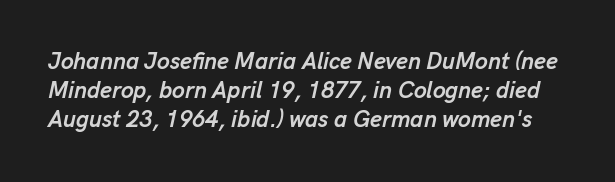
The image shows 23 px bold type, italic (leaning right); set normal line spacing (1.26x), normal letter spacing, not underlined.
